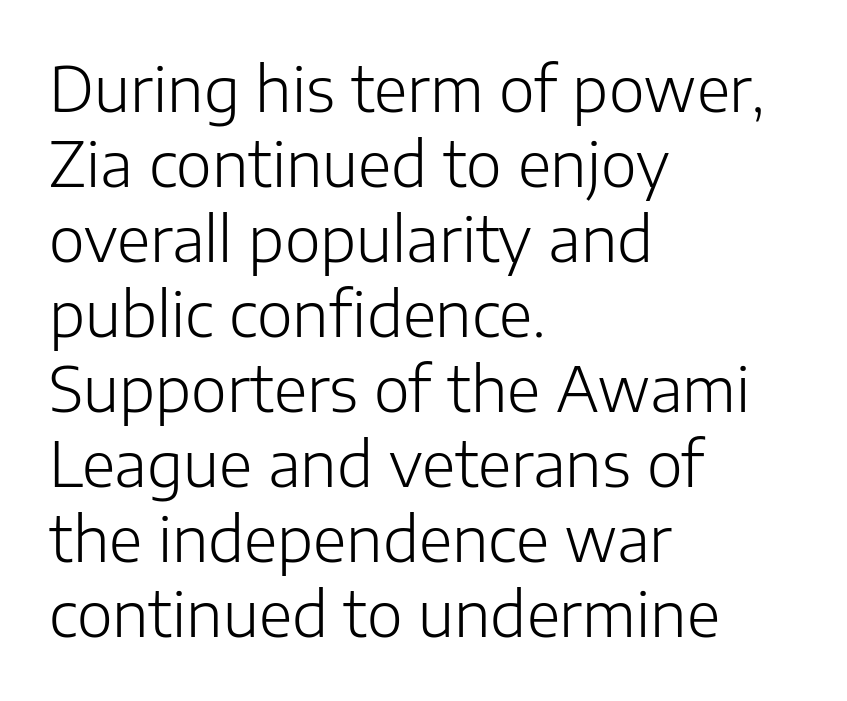
Rule under the text: the space is simply empty. The ragged edge is on the right, which tells us the setting is flush left. What kind of face is this? One without serifs — a sans. Weight: in the light-to-regular range. A typesetter would call this proportional, since set widths differ per character.
